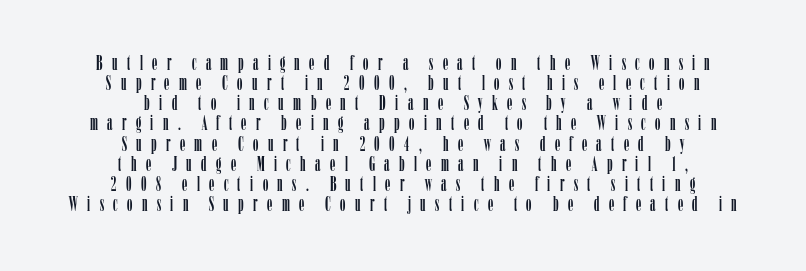
Q: Is the text italic (slanted)? A: No, it is upright.
Q: Is the text underlined? A: No.
Q: How is the paragraph aligned? A: Centered.
Q: Is the spacing between letters normal or unusually wide? A: Unusually wide.
Q: Is the spacing between lines tight, normal or loose? A: Tight.
